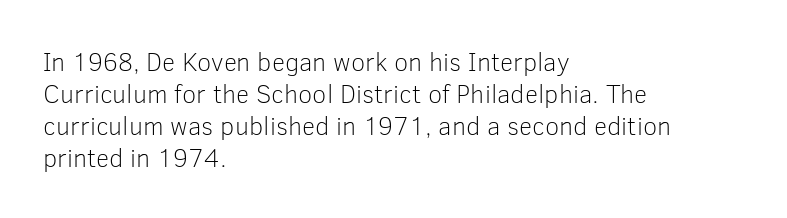
The image shows 26 px text type, upright; set left-aligned, line spacing 1.23x, normal letter spacing, not underlined.
